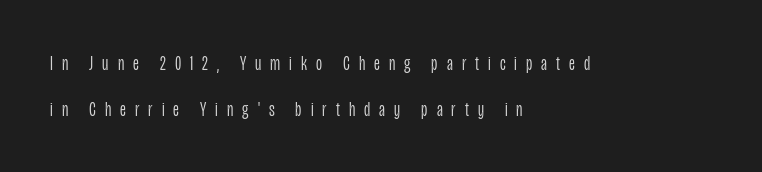
The image shows 21 px text type, upright; set left-aligned, loose line spacing (2.17x), unusually wide letter spacing (+0.43 em), not underlined.
